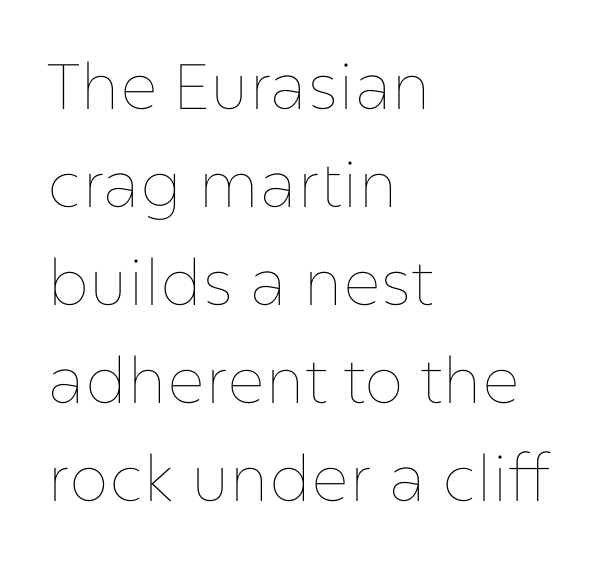
{"italic": "no", "bold": "no", "weight": "thin", "width": "normal", "stroke_contrast": "low", "x_height": "medium", "monospaced": "no", "underline": "no", "align": "left", "line_spacing": "normal", "line_spacing_ratio": 1.53, "letter_spacing": "normal", "letter_spacing_em": 0.0, "glyph_px": 64}
